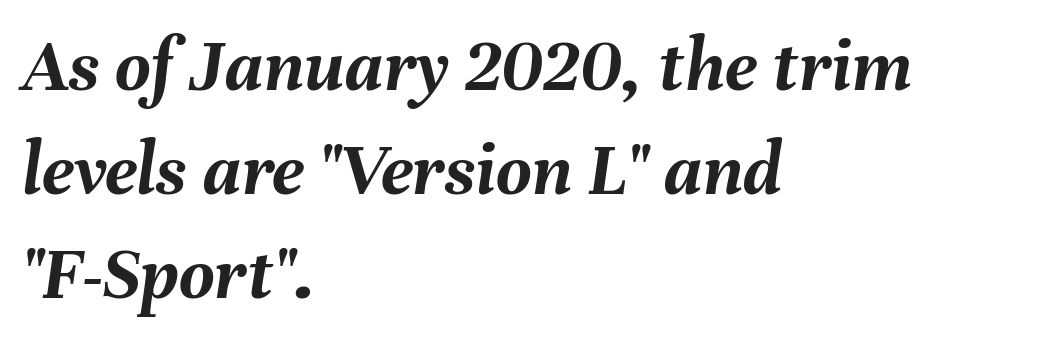
The image shows 77 px semibold type, italic (leaning right); set left-aligned, normal line spacing (1.35x), normal letter spacing, not underlined; medium stroke contrast and a medium x-height.
